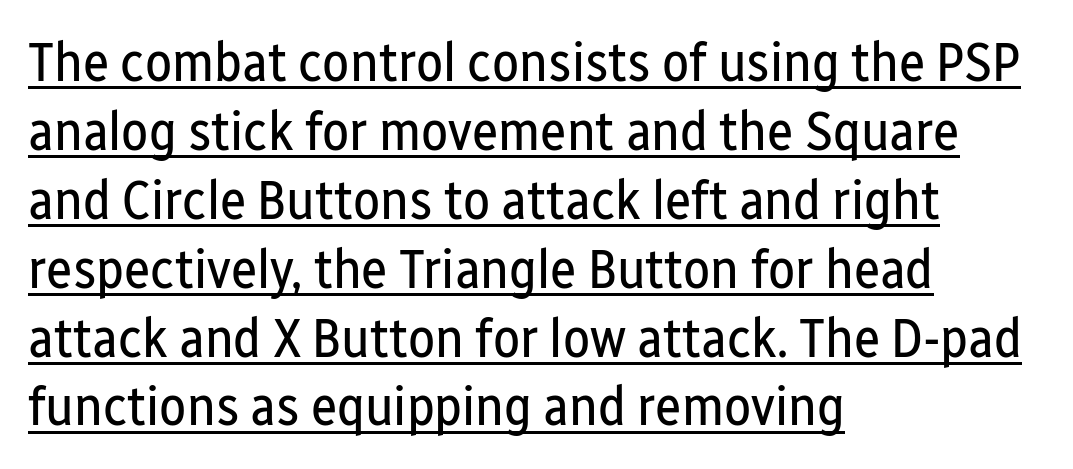
The image shows 56 px regular-weight, condensed sans-serif type, upright; set left-aligned, line spacing 1.23x, normal letter spacing, underlined; low stroke contrast and a medium x-height.
